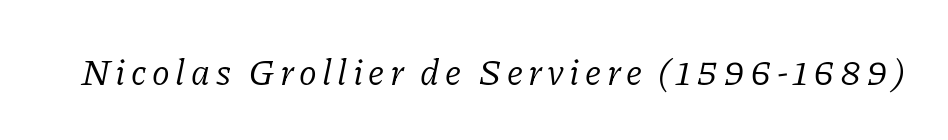
Descenders hang freely into open space. The font sits on the lighter half of the weight spectrum, regular included. When letters slant like this, we call the style italic. Do the characters align in a grid? No, the font is proportional. I'd call this a serif setting — the letters wear small feet.
